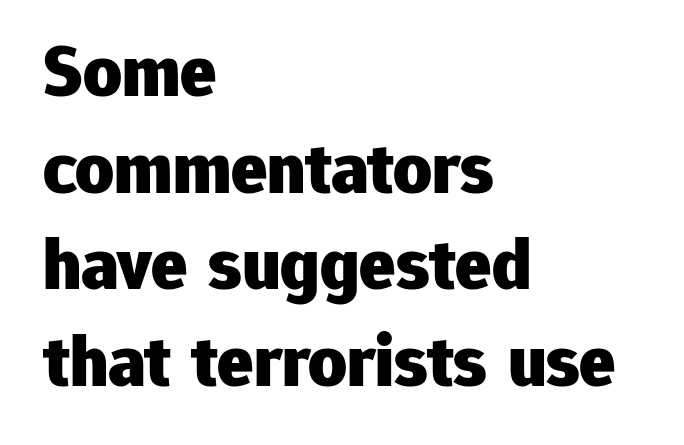
Q: Is the text bold? A: Yes.
Q: Is the text italic (slanted)? A: No, it is upright.
Q: Is the typeface a serif or a sans-serif typeface? A: Sans-serif.
Q: Is the text underlined? A: No.
Q: How is the paragraph aligned? A: Left-aligned.
Q: Is the spacing between letters normal or unusually wide? A: Normal.
Q: Is the spacing between lines tight, normal or loose? A: Normal.
Q: Width (condensed, normal, or wide)? A: Normal.
Q: Stroke contrast? A: Low.
Q: x-height? A: Medium.
Q: Monospaced? A: No.
